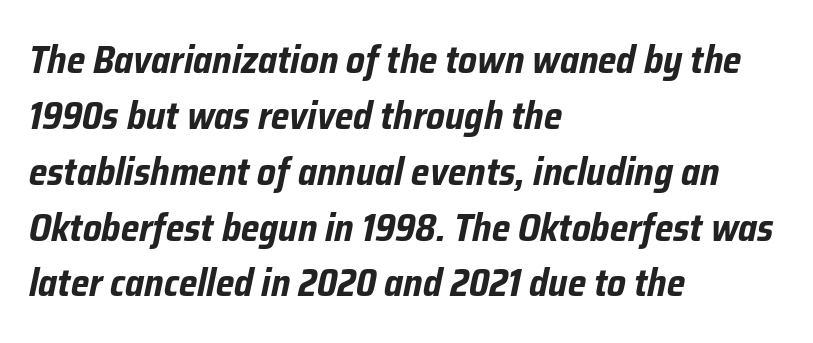
The image shows 38 px bold, condensed type, italic (leaning right); set left-aligned, normal line spacing (1.47x), normal letter spacing, not underlined; low stroke contrast and a medium x-height.
